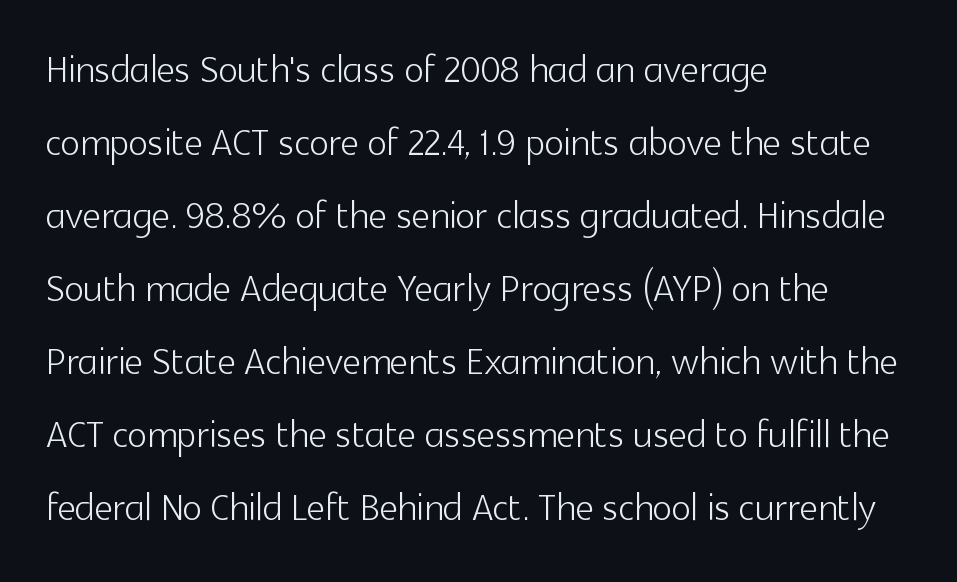
{"serif": "no", "italic": "no", "bold": "no", "weight": "light", "width": "normal", "x_height": "medium", "monospaced": "no", "underline": "no", "align": "left", "line_spacing": "normal", "line_spacing_ratio": 1.43, "letter_spacing": "normal", "letter_spacing_em": 0.0, "glyph_px": 51}
